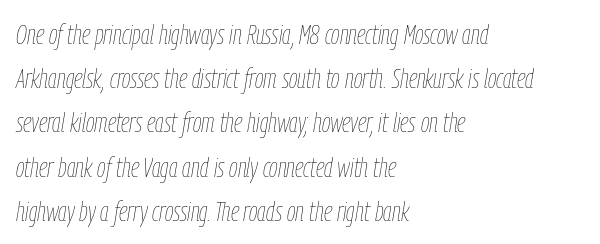
The image shows 28 px thin, condensed type, italic (leaning right); set left-aligned, normal line spacing (1.58x), normal letter spacing, not underlined; low stroke contrast and a medium x-height.
